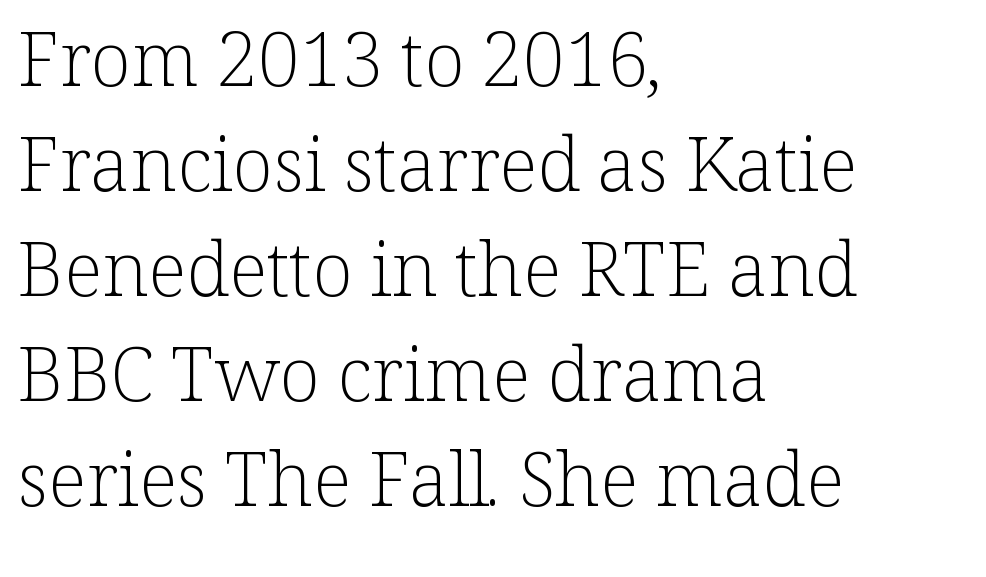
Q: Is the text bold? A: No.
Q: Is the text italic (slanted)? A: No, it is upright.
Q: Is the typeface a serif or a sans-serif typeface? A: Serif.
Q: Is the text underlined? A: No.
Q: How is the paragraph aligned? A: Left-aligned.
Q: Is the spacing between letters normal or unusually wide? A: Normal.
Q: Is the spacing between lines tight, normal or loose? A: Normal.
Q: Width (condensed, normal, or wide)? A: Normal.
Q: Stroke contrast? A: Low.
Q: x-height? A: Medium.
Q: Monospaced? A: No.
